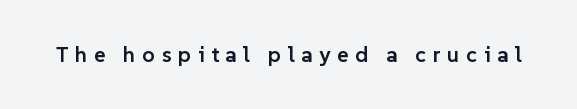
Stroke thickness is moderately raised; the sample reads as semibold. No word sits above an underline. Characters follow at a spacing far wider than the type designer built in. You can tell it's not italic because the verticals are truly vertical.
